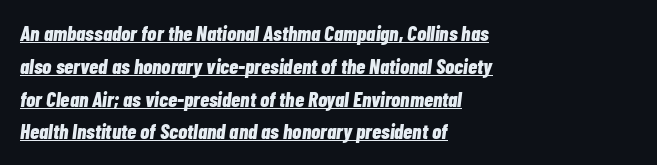
The image shows 21 px bold type, italic (leaning right); set left-aligned, normal line spacing (1.56x), normal letter spacing, underlined.
